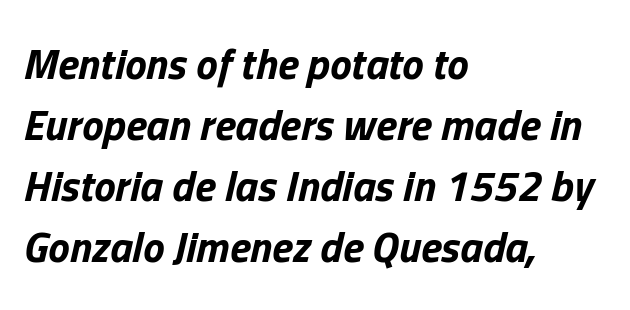
Q: Is the text bold? A: Yes.
Q: Is the text italic (slanted)? A: Yes, it leans right by about 13 degrees.
Q: Is the text underlined? A: No.
Q: How is the paragraph aligned? A: Left-aligned.
Q: Is the spacing between letters normal or unusually wide? A: Normal.
Q: Is the spacing between lines tight, normal or loose? A: Normal.
Q: Width (condensed, normal, or wide)? A: Normal.
Q: Stroke contrast? A: Low.
Q: x-height? A: Medium.
Q: Monospaced? A: No.
